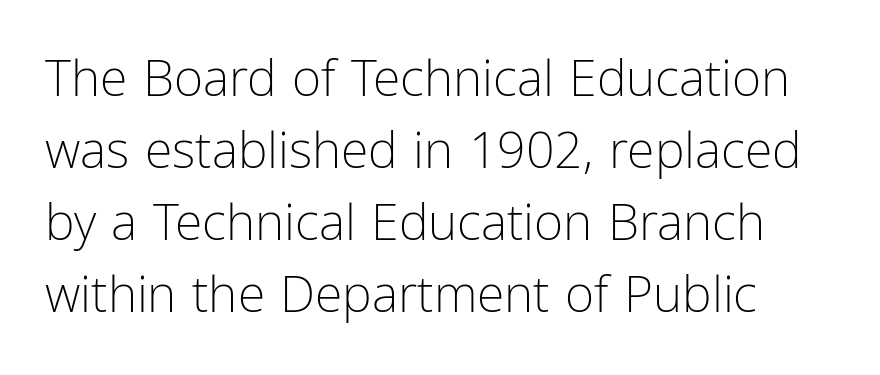
Q: Is the text bold? A: No.
Q: Is the text italic (slanted)? A: No, it is upright.
Q: Is the typeface a serif or a sans-serif typeface? A: Sans-serif.
Q: Is the text underlined? A: No.
Q: Is the spacing between letters normal or unusually wide? A: Normal.
Q: Is the spacing between lines tight, normal or loose? A: Normal.
Q: Width (condensed, normal, or wide)? A: Condensed.
Q: Stroke contrast? A: Low.
Q: x-height? A: Medium.
Q: Monospaced? A: No.
